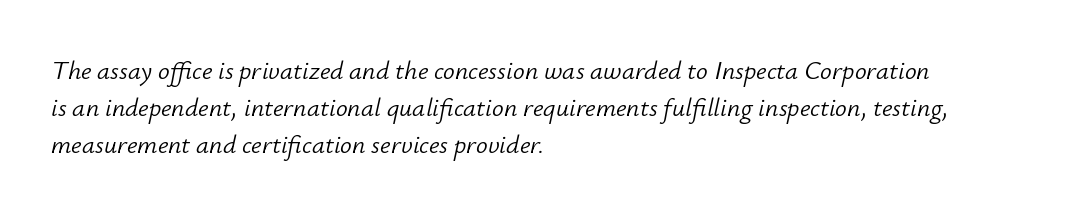
The image shows 26 px text type, italic (leaning right); set left-aligned, normal line spacing (1.43x), normal letter spacing, not underlined.
